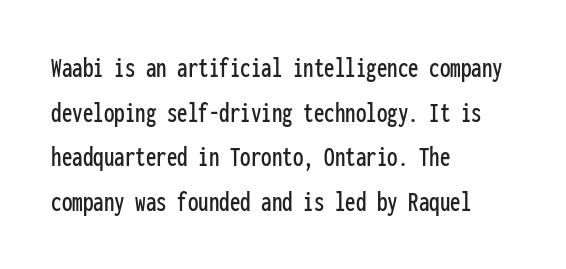
Q: Is the text italic (slanted)? A: No, it is upright.
Q: Is the typeface a serif or a sans-serif typeface? A: Sans-serif.
Q: Is the text underlined? A: No.
Q: How is the paragraph aligned? A: Left-aligned.
Q: Is the spacing between letters normal or unusually wide? A: Normal.
Q: Is the spacing between lines tight, normal or loose? A: Normal.
Q: Width (condensed, normal, or wide)? A: Condensed.
Q: Stroke contrast? A: Low.
Q: x-height? A: Medium.
Q: Monospaced? A: Yes.
